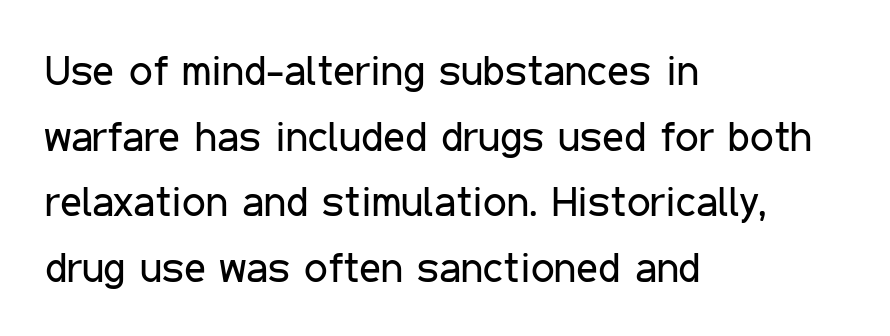
The image shows 42 px regular-weight, condensed sans-serif type, upright; set left-aligned, normal line spacing (1.56x), normal letter spacing, not underlined; low stroke contrast and a medium x-height.
